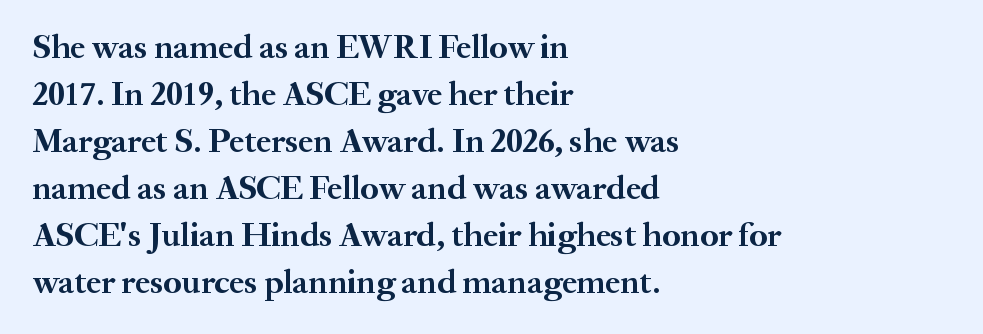
{"serif": "yes", "italic": "no", "bold": "yes", "weight": "semibold", "width": "normal", "stroke_contrast": "medium", "x_height": "small", "monospaced": "no", "underline": "no", "align": "left", "line_spacing": "normal", "line_spacing_ratio": 1.38, "letter_spacing": "normal", "letter_spacing_em": 0.0, "glyph_px": 34}
